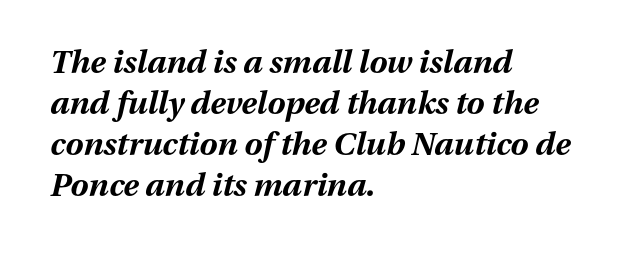
The image shows 32 px bold type, italic (leaning right); set left-aligned, normal line spacing (1.28x), normal letter spacing, not underlined; medium stroke contrast and a medium x-height.
